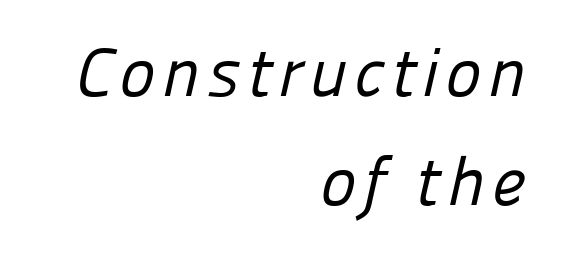
{"serif": "no", "bold": "no", "weight": "regular", "width": "normal", "stroke_contrast": "low", "x_height": "medium", "monospaced": "no", "underline": "no", "align": "right", "line_spacing": "normal", "line_spacing_ratio": 1.61, "glyph_px": 68}
